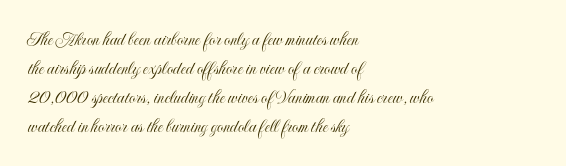
{"underline": "no", "align": "left", "line_spacing": "normal", "line_spacing_ratio": 1.45, "letter_spacing": "normal", "letter_spacing_em": 0.0, "glyph_px": 20}
